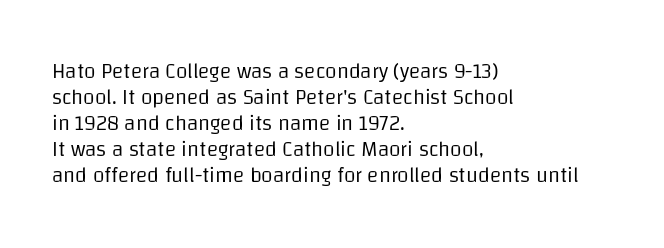
{"italic": "no", "bold": "no", "underline": "no", "align": "left", "line_spacing_ratio": 1.24, "letter_spacing": "normal", "letter_spacing_em": 0.0, "glyph_px": 21}
